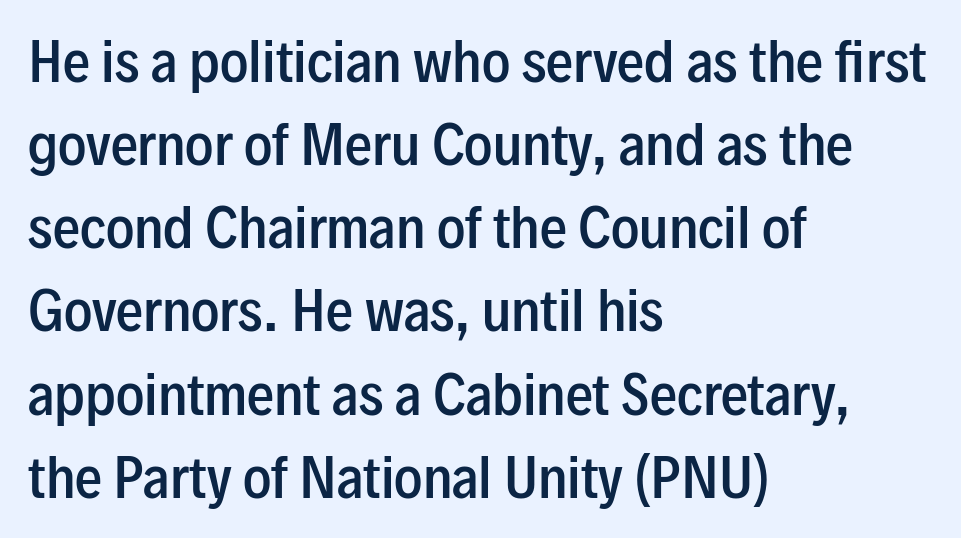
Leftover space on each line is placed entirely after the last word. Note: no serifs on the glyphs. Nope, not italic — everything's standing straight. Typesetter's note: demi weight, one step under bold. Spacing verdict: proportional, widths tailored to each character. The block of text has a typical density, with ordinary space between rows.
